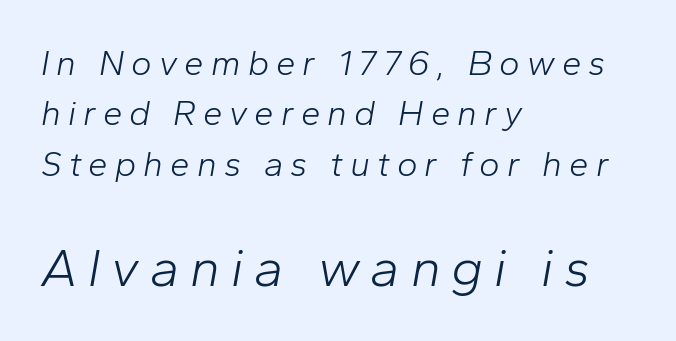
{"italic": "yes", "lean": "right", "slant_degrees": 10, "bold": "no", "weight": "light", "width": "normal", "stroke_contrast": "low", "x_height": "medium", "monospaced": "no", "underline": "no", "align": "left", "line_spacing": "normal", "line_spacing_ratio": 1.44, "letter_spacing": "wide", "letter_spacing_em": 0.2, "larger_block": "second", "size_ratio": 1.51, "glyph_px": 53}
